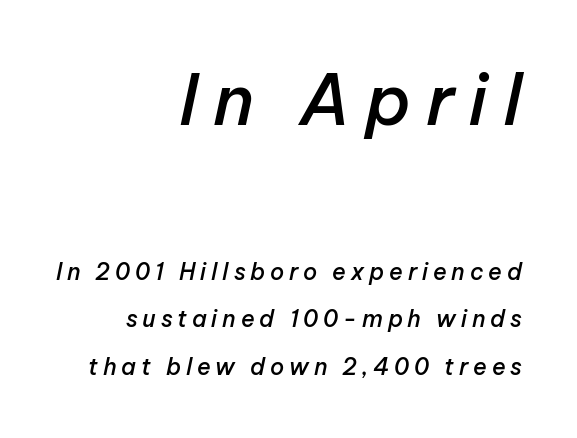
The image shows 70 px semibold type, italic (leaning right); set right-aligned, loose line spacing (2.08x), unusually wide letter spacing (+0.21 em), not underlined; the first (top) block is 3.04x larger; low stroke contrast and a medium x-height.
